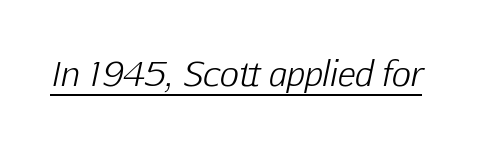
The image shows 33 px light type, italic (leaning right); set normal letter spacing, underlined; low stroke contrast and a medium x-height.
